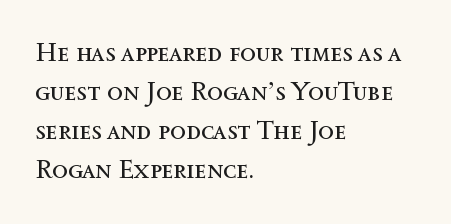
{"italic": "no", "bold": "no", "underline": "no", "align": "left", "line_spacing": "normal", "line_spacing_ratio": 1.5, "letter_spacing": "normal", "letter_spacing_em": 0.0, "glyph_px": 26}
